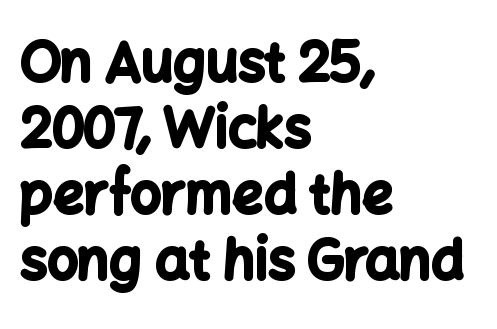
The image shows 54 px bold sans-serif type, upright; set left-aligned, line spacing 1.22x, normal letter spacing, not underlined; low stroke contrast and a medium x-height.
